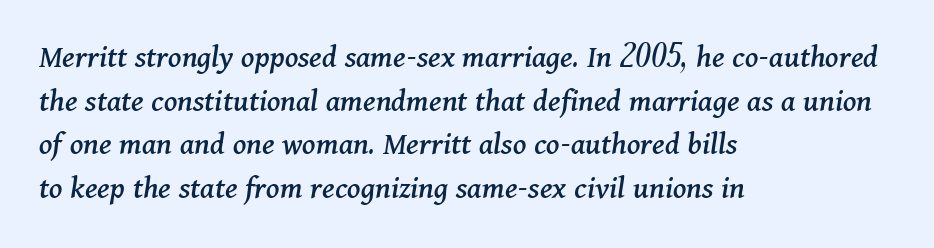
A student would call this left alignment; a typographer would say flush left, rag right. The passage shown has conventional tracking throughout. Whoever set this chose a conventional vertical rhythm. Check where the strokes stop: tiny serifs finish them off. A clean baseline with only descenders dipping below it. The lettering tilts uniformly, giving the passage an italic look.
